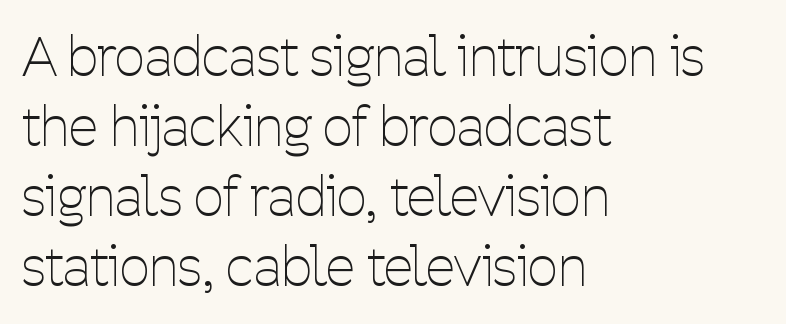
{"serif": "no", "italic": "no", "bold": "no", "weight": "thin", "width": "condensed", "stroke_contrast": "low", "x_height": "medium", "monospaced": "no", "underline": "no", "align": "left", "line_spacing": "normal", "line_spacing_ratio": 1.32, "letter_spacing": "normal", "letter_spacing_em": 0.0, "glyph_px": 53}
